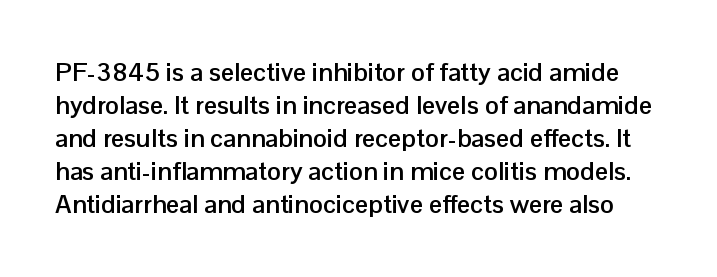
Q: Is the text bold? A: Yes.
Q: Is the text italic (slanted)? A: No, it is upright.
Q: Is the text underlined? A: No.
Q: Is the spacing between letters normal or unusually wide? A: Normal.
Q: Is the spacing between lines tight, normal or loose? A: Normal.
